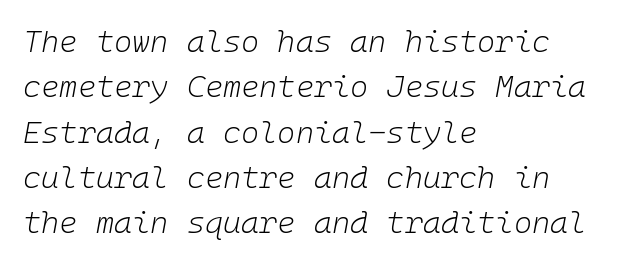
{"italic": "yes", "lean": "right", "slant_degrees": 10, "bold": "no", "weight": "light", "width": "normal", "stroke_contrast": "low", "x_height": "medium", "monospaced": "yes", "underline": "no", "align": "left", "line_spacing": "normal", "line_spacing_ratio": 1.46, "letter_spacing": "normal", "letter_spacing_em": 0.0, "glyph_px": 31}
